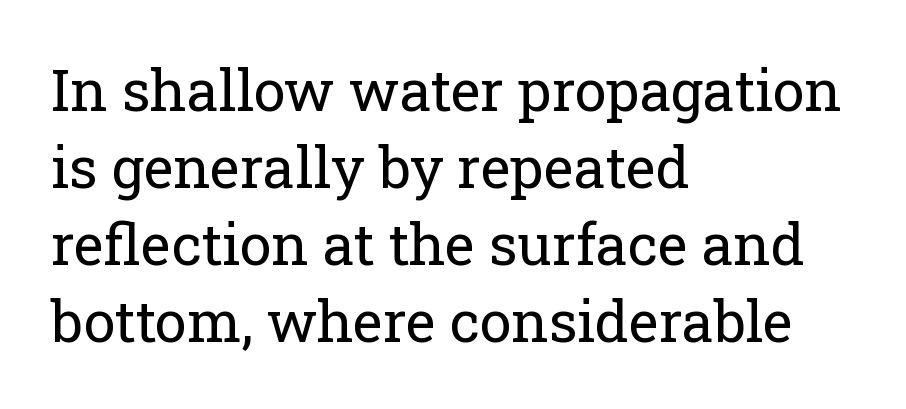
Just letters on the line, the space beneath them empty. The strokes carry an ordinary text weight at most. These lines are set flush left with a ragged right edge. Spacing between characters is what you'd get straight out of the box. Serif or sans? Serif — the stroke terminals have little feet.
